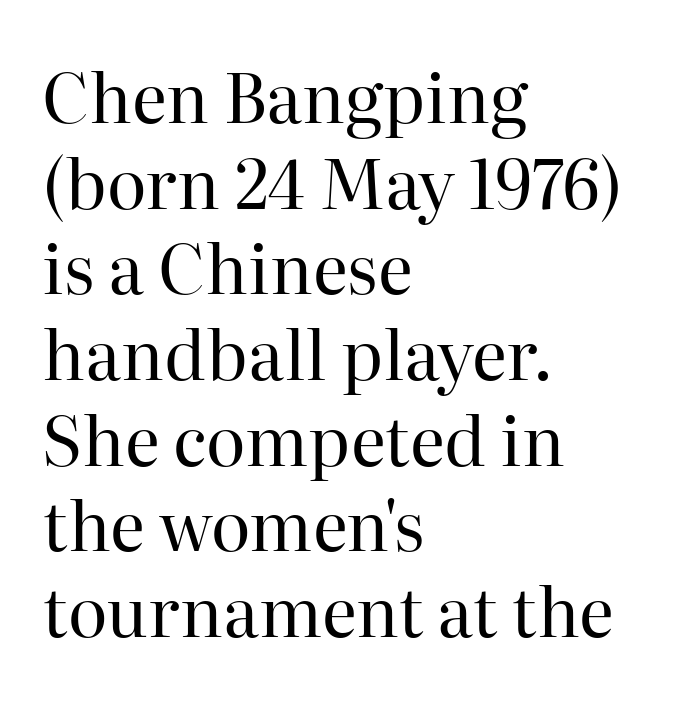
The image shows 68 px regular-weight serif type, upright; set left-aligned, normal line spacing (1.26x), normal letter spacing, not underlined; high stroke contrast and a medium x-height.
